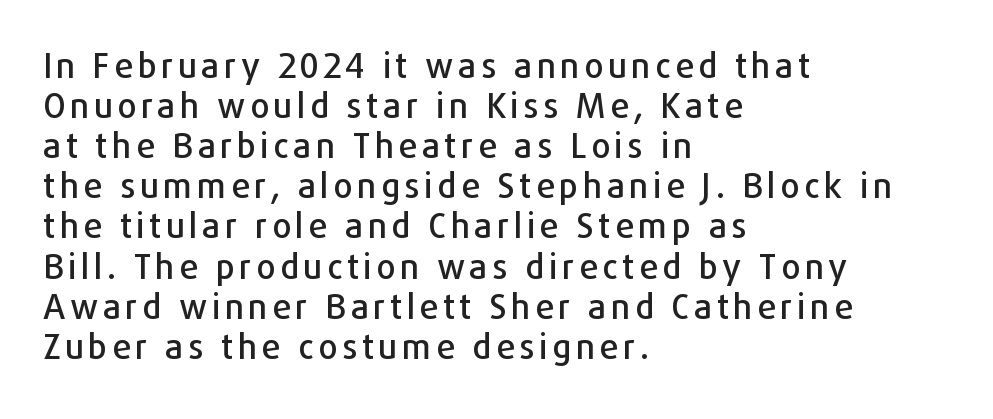
{"serif": "no", "italic": "no", "width": "normal", "stroke_contrast": "low", "x_height": "medium", "monospaced": "no", "underline": "no", "align": "left", "line_spacing_ratio": 1.18, "glyph_px": 34}
